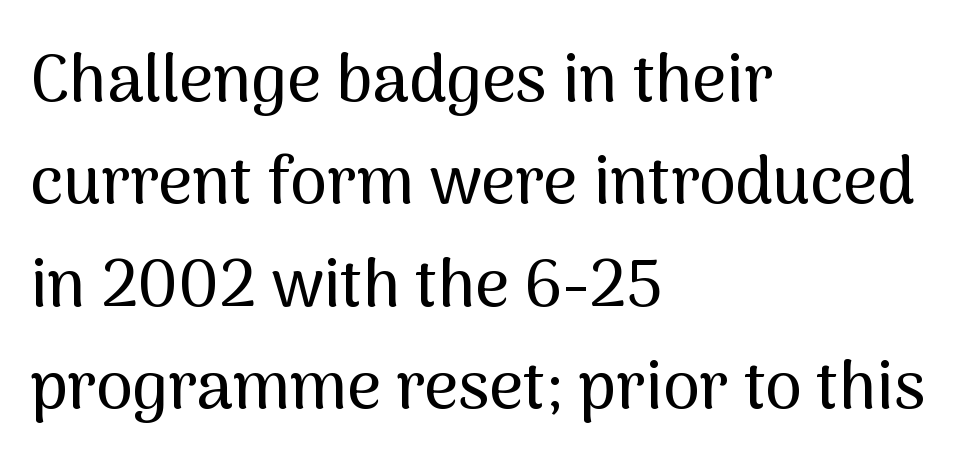
A typesetter would call this proportional, since set widths differ per character. Descenders hang freely into open space. The characters display no serif detailing; their extremities are plain. Teacher's note: observe the even left margin — that is flush-left alignment.
